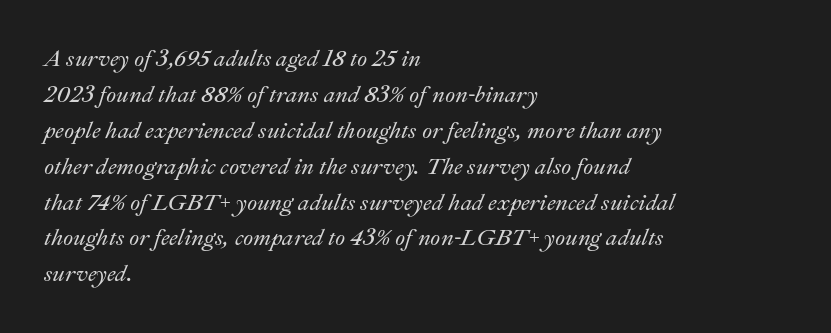
Q: Is the text italic (slanted)? A: Yes, it leans right by about 22 degrees.
Q: Is the text underlined? A: No.
Q: How is the paragraph aligned? A: Left-aligned.
Q: Is the spacing between letters normal or unusually wide? A: Normal.
Q: Is the spacing between lines tight, normal or loose? A: Normal.
